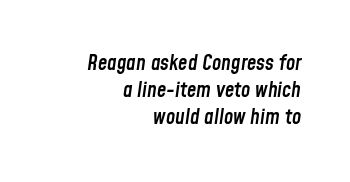
Q: Is the text bold? A: Semi-bold.
Q: Is the text italic (slanted)? A: Yes, it leans right by about 8 degrees.
Q: Is the text underlined? A: No.
Q: How is the paragraph aligned? A: Right-aligned.
Q: Is the spacing between letters normal or unusually wide? A: Normal.
Q: Is the spacing between lines tight, normal or loose? A: Normal.
